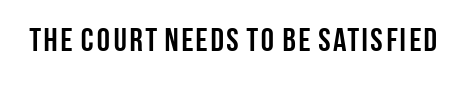
Q: Is the text bold? A: Yes.
Q: Is the text italic (slanted)? A: No, it is upright.
Q: Is the typeface a serif or a sans-serif typeface? A: Sans-serif.
Q: Is the text underlined? A: No.
Q: Is the spacing between letters normal or unusually wide? A: Normal.
Q: Width (condensed, normal, or wide)? A: Condensed.
Q: Stroke contrast? A: Low.
Q: x-height? A: Large.
Q: Monospaced? A: No.
